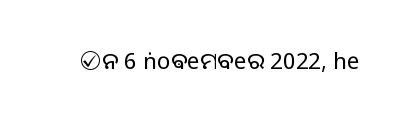
{"italic": "no", "bold": "no", "underline": "no", "letter_spacing": "normal", "letter_spacing_em": 0.0, "glyph_px": 23}
